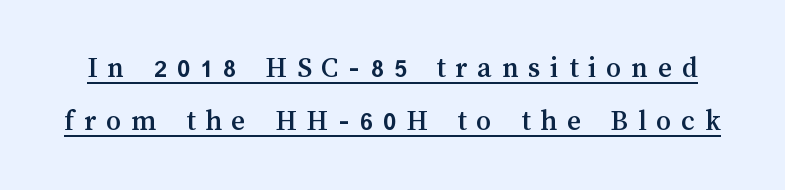
The string is rendered with underlining switched on. Inter-character spacing is expanded well beyond the font's built-in metrics. A typesetter would call this proportional, since set widths differ per character. The type sits square on the baseline with zero lean.
